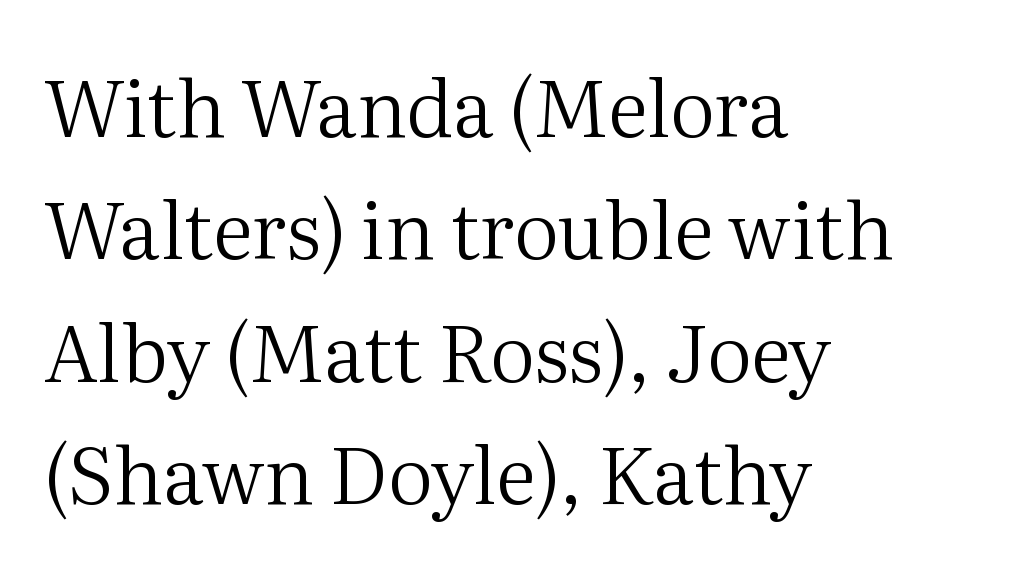
The image shows 79 px regular-weight serif type, upright; set left-aligned, normal line spacing (1.55x), normal letter spacing, not underlined; medium stroke contrast and a medium x-height.
